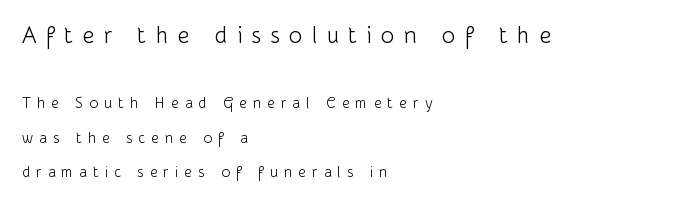
Q: Is the text bold? A: No.
Q: Is the text italic (slanted)? A: No, it is upright.
Q: Is the text underlined? A: No.
Q: How is the paragraph aligned? A: Left-aligned.
Q: Is the spacing between letters normal or unusually wide? A: Unusually wide.
Q: Is the spacing between lines tight, normal or loose? A: Loose.
Q: Which block of text is set in a larger size, the first (top) or the second (bottom)? A: The first (top) one.
